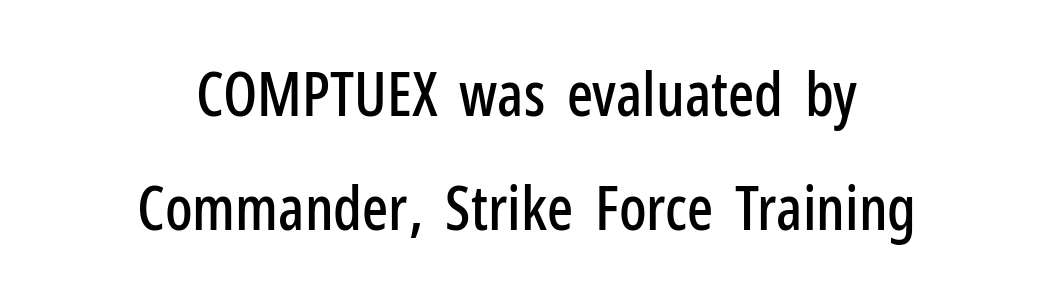
A typesetter would label this face a sans. Is the letter spacing exaggerated? No — it looks like the ordinary default. One-word summary of the alignment: center. Style check: upright. Do the characters align in a grid? No, the font is proportional. Descenders hang freely into open space.
